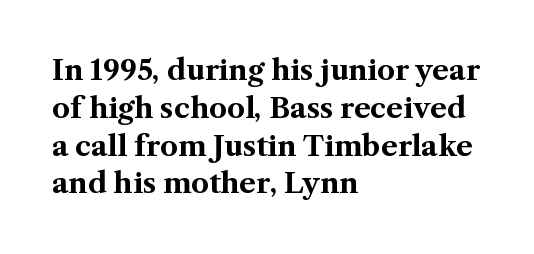
Descender tails drop into unmarked territory. Regarding leading, the lines here are spaced in the standard way. Is there any slant? The stems are plumb. Each letter's strokes conclude with small projecting serifs. Varying glyph widths throughout — classic text-font behaviour. A student would call this left alignment; a typographer would say flush left, rag right.
